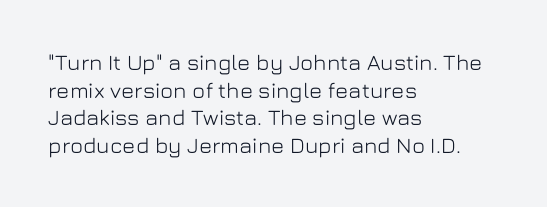
Q: Is the text italic (slanted)? A: No, it is upright.
Q: Is the text underlined? A: No.
Q: How is the paragraph aligned? A: Left-aligned.
Q: Is the spacing between letters normal or unusually wide? A: Normal.
Q: Is the spacing between lines tight, normal or loose? A: Normal.
